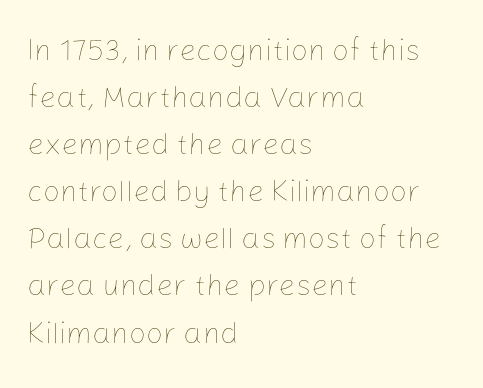
Q: Is the text bold? A: No.
Q: Is the text italic (slanted)? A: No, it is upright.
Q: Is the text underlined? A: No.
Q: How is the paragraph aligned? A: Left-aligned.
Q: Is the spacing between letters normal or unusually wide? A: Normal.
Q: Is the spacing between lines tight, normal or loose? A: Normal.
Q: Width (condensed, normal, or wide)? A: Normal.
Q: Stroke contrast? A: Low.
Q: x-height? A: Medium.
Q: Monospaced? A: No.
